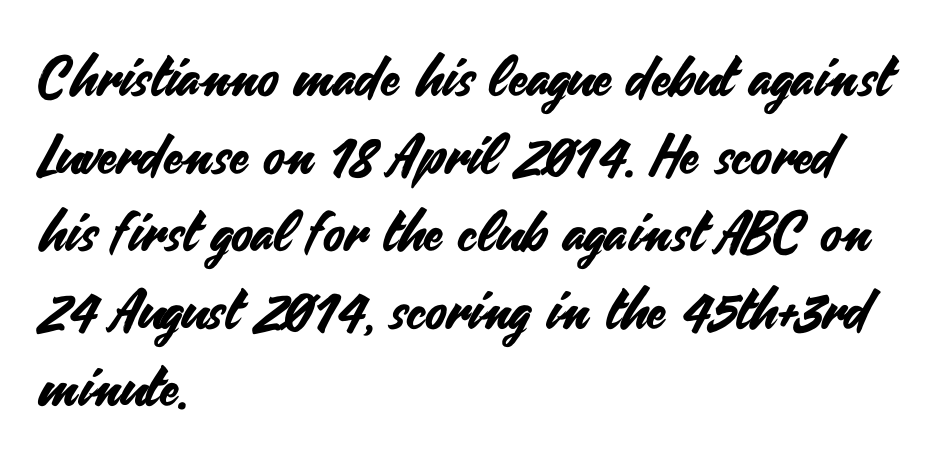
{"serif": "no", "width": "normal", "stroke_contrast": "medium", "x_height": "small", "monospaced": "no", "underline": "no", "align": "left", "line_spacing": "normal", "line_spacing_ratio": 1.41, "letter_spacing": "normal", "letter_spacing_em": 0.0, "glyph_px": 55}
